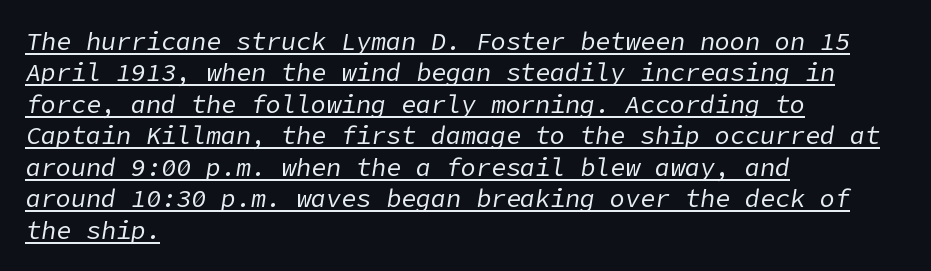
{"italic": "yes", "lean": "right", "slant_degrees": 9, "bold": "no", "underline": "yes", "align": "left", "line_spacing": "normal", "line_spacing_ratio": 1.26, "letter_spacing": "normal", "letter_spacing_em": 0.0, "glyph_px": 25}
